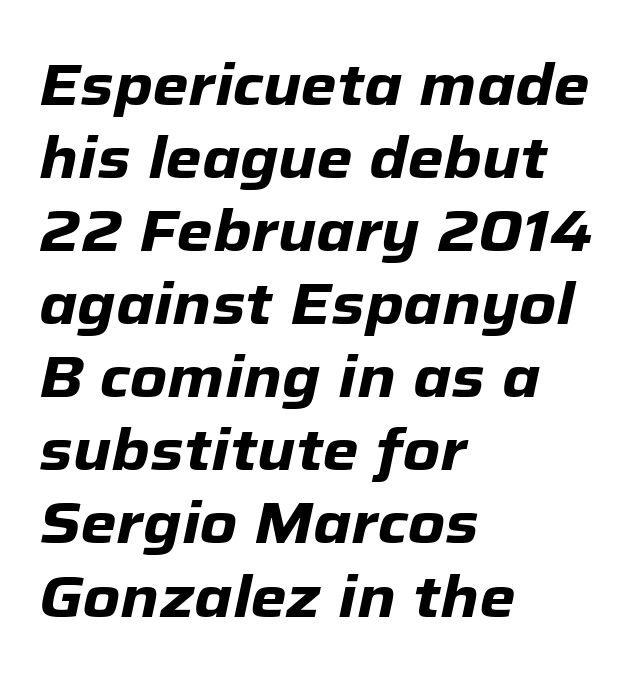
The image shows 58 px heavy type, italic (leaning right); set left-aligned, normal line spacing (1.26x), normal letter spacing, not underlined; low stroke contrast and a medium x-height.
